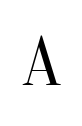
Posture: straight, roman, zero tilt. Any mark beneath the type? The region is blank. Nothing heavy about these letters — not bold at all. Think of a printed novel: that variable character pitch is what you see here.
